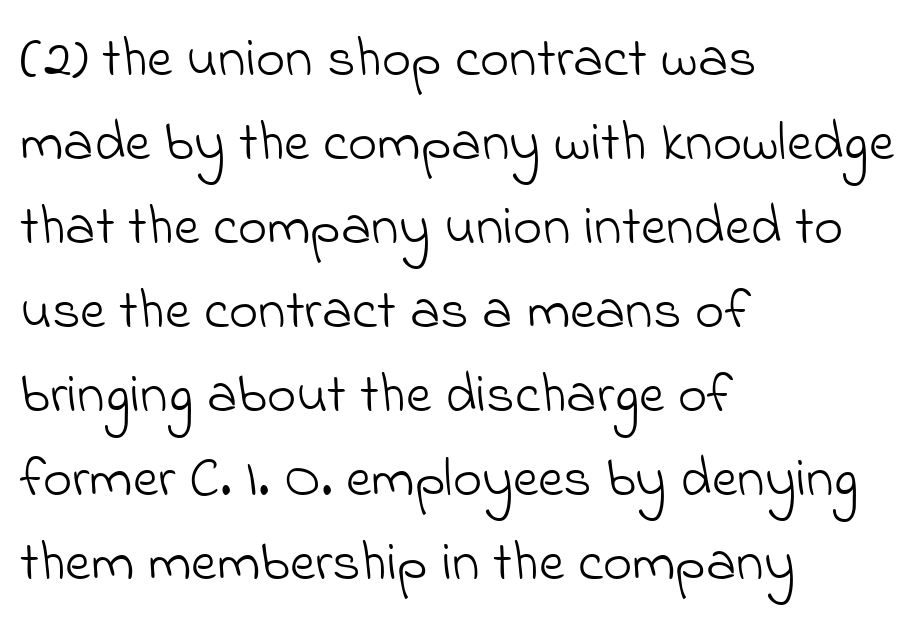
{"serif": "no", "bold": "no", "weight": "light", "width": "normal", "stroke_contrast": "low", "x_height": "small", "monospaced": "no", "underline": "no", "align": "left", "line_spacing": "normal", "line_spacing_ratio": 1.5, "letter_spacing": "normal", "letter_spacing_em": 0.0, "glyph_px": 56}
